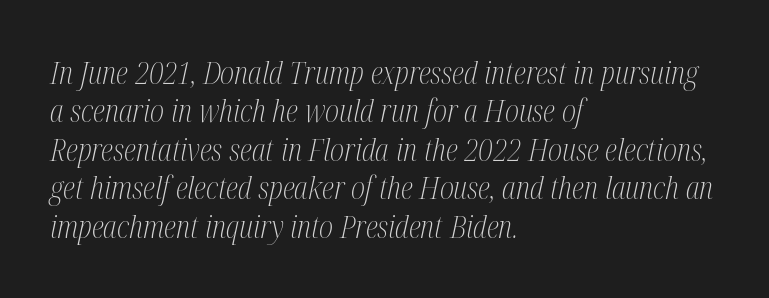
Q: Is the text bold? A: No.
Q: Is the text italic (slanted)? A: Yes, it leans right by about 12 degrees.
Q: Is the typeface a serif or a sans-serif typeface? A: Serif.
Q: Is the text underlined? A: No.
Q: How is the paragraph aligned? A: Left-aligned.
Q: Is the spacing between letters normal or unusually wide? A: Normal.
Q: Width (condensed, normal, or wide)? A: Condensed.
Q: Stroke contrast? A: Medium.
Q: x-height? A: Medium.
Q: Monospaced? A: No.
